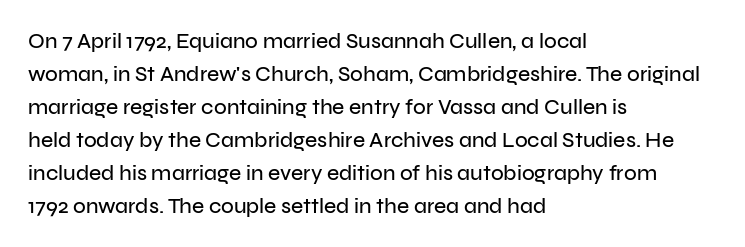
{"italic": "no", "underline": "no", "align": "left", "line_spacing": "normal", "line_spacing_ratio": 1.57, "letter_spacing": "normal", "letter_spacing_em": 0.0, "glyph_px": 21}
